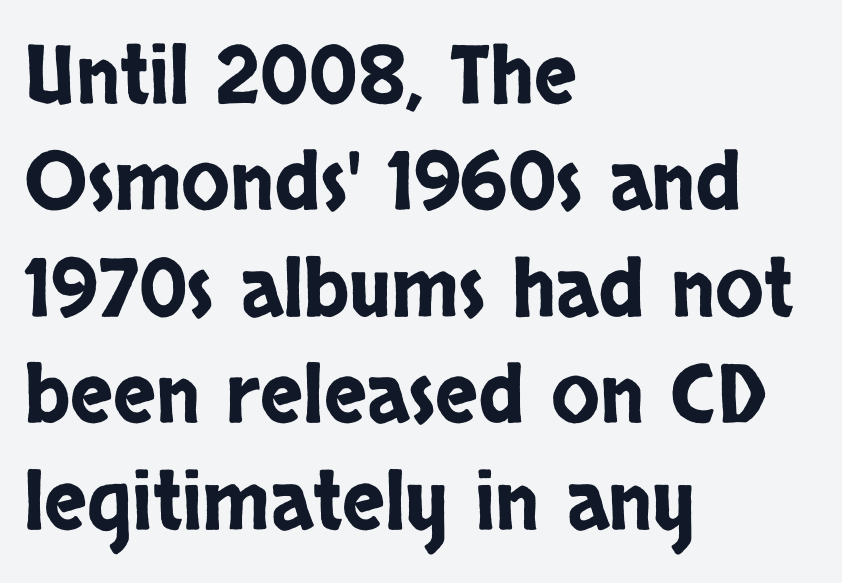
The image shows 80 px condensed sans-serif type, upright; set left-aligned, normal line spacing (1.33x), normal letter spacing, not underlined; low stroke contrast and a large x-height.
